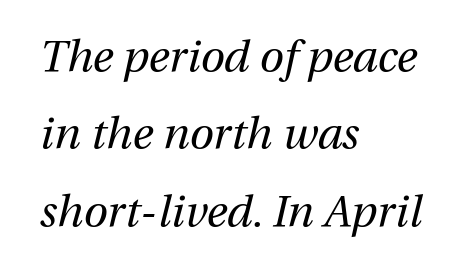
The image shows 44 px regular-weight type, italic (leaning right); set left-aligned, line spacing 1.76x, normal letter spacing, not underlined; medium stroke contrast and a medium x-height.
